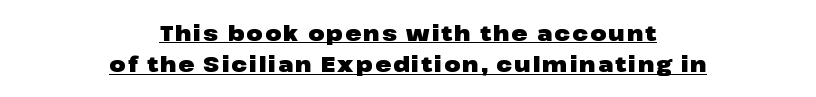
Q: Is the text bold? A: Yes.
Q: Is the text italic (slanted)? A: No, it is upright.
Q: Is the text underlined? A: Yes.
Q: How is the paragraph aligned? A: Centered.
Q: Is the spacing between lines tight, normal or loose? A: Normal.
